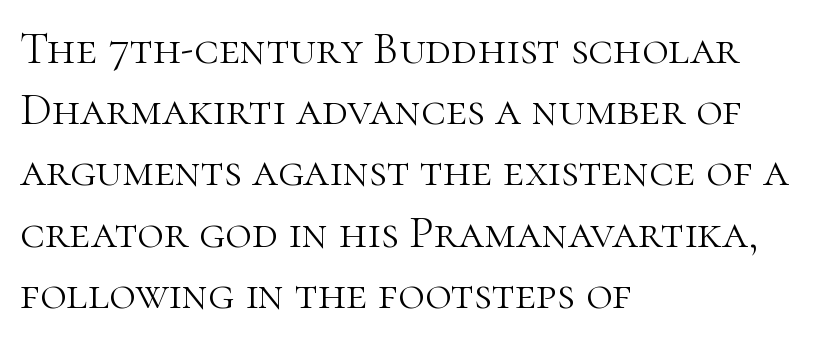
{"serif": "yes", "italic": "no", "bold": "no", "weight": "light", "width": "normal", "stroke_contrast": "high", "x_height": "medium", "monospaced": "no", "underline": "no", "align": "left", "line_spacing": "normal", "line_spacing_ratio": 1.33, "letter_spacing": "normal", "letter_spacing_em": 0.0, "glyph_px": 46}
